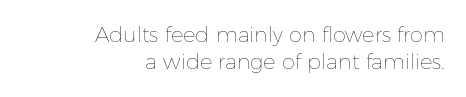
{"italic": "no", "bold": "no", "underline": "no", "align": "right", "line_spacing": "normal", "line_spacing_ratio": 1.3, "letter_spacing": "normal", "letter_spacing_em": 0.0, "glyph_px": 21}
